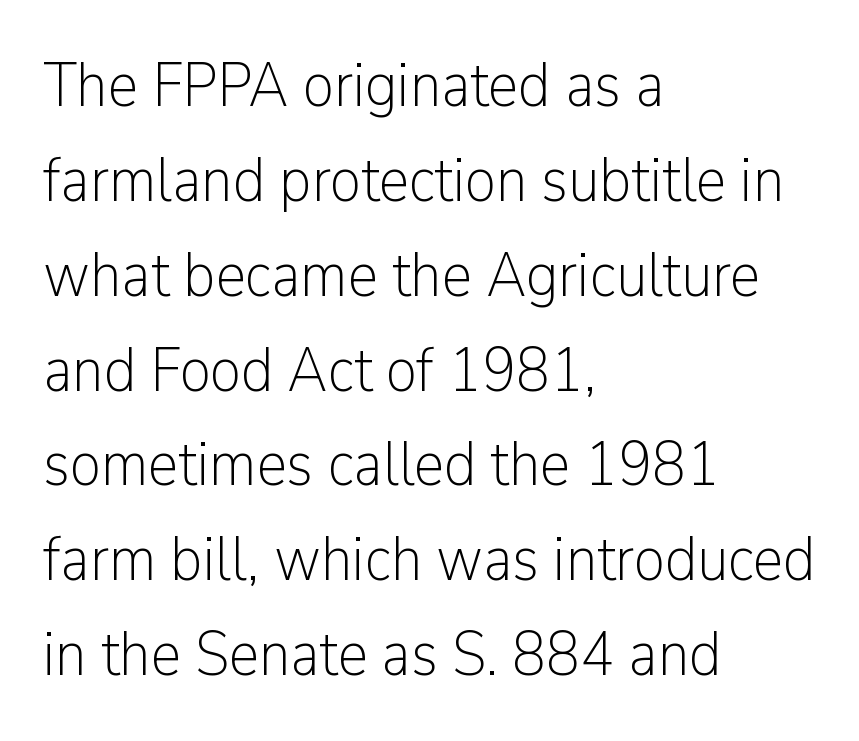
Regarding serifs, this sample does without them. The vertical gap from one line to the next is medium. The specimen reads as upright at a glance. Beneath every word, the page is bare.
